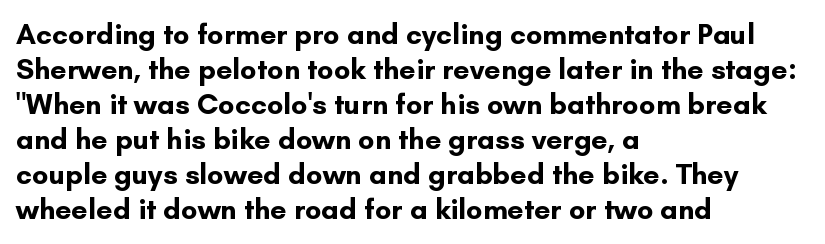
The image shows 29 px bold sans-serif type, upright; set left-aligned, line spacing 1.21x, normal letter spacing, not underlined; low stroke contrast and a small x-height.
